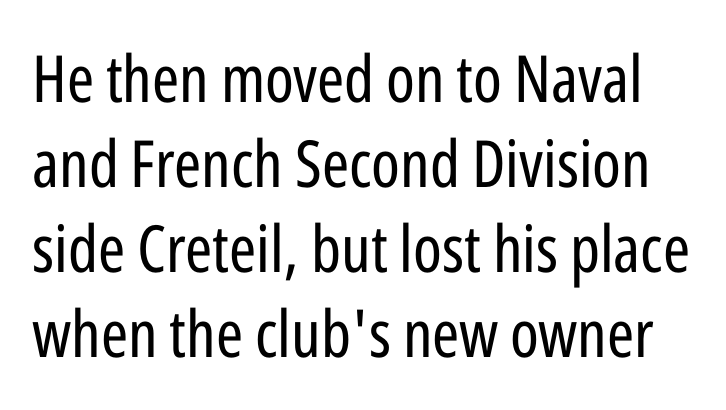
Q: Is the text bold? A: No.
Q: Is the text italic (slanted)? A: No, it is upright.
Q: Is the typeface a serif or a sans-serif typeface? A: Sans-serif.
Q: Is the text underlined? A: No.
Q: Is the spacing between letters normal or unusually wide? A: Normal.
Q: Is the spacing between lines tight, normal or loose? A: Normal.
Q: Width (condensed, normal, or wide)? A: Condensed.
Q: Stroke contrast? A: Low.
Q: x-height? A: Medium.
Q: Monospaced? A: No.
